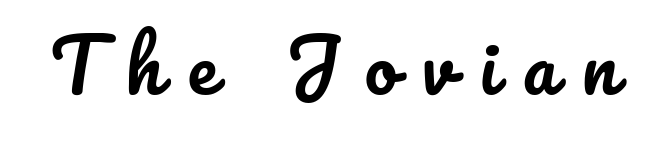
The image shows 73 px text type; set unusually wide letter spacing (+0.34 em), not underlined; low stroke contrast and a small x-height.
